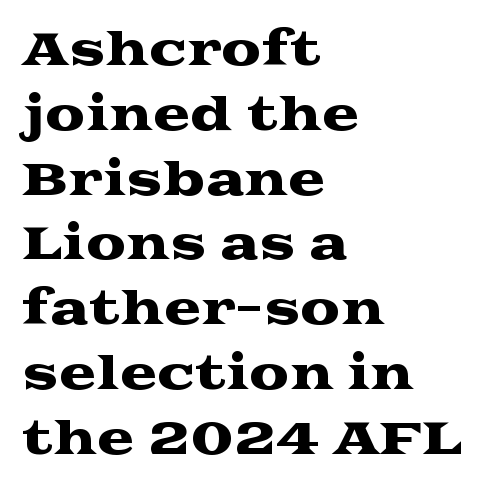
{"serif": "yes", "italic": "no", "width": "wide", "stroke_contrast": "medium", "x_height": "medium", "monospaced": "no", "underline": "no", "align": "left", "line_spacing": "normal", "line_spacing_ratio": 1.44, "letter_spacing": "normal", "letter_spacing_em": 0.0, "glyph_px": 45}
